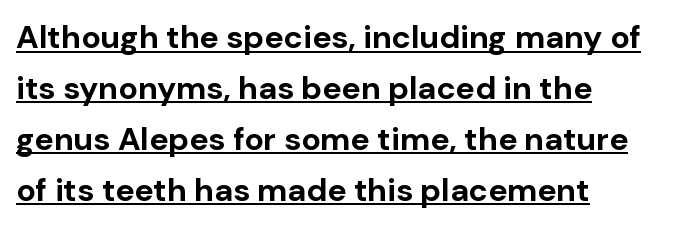
{"serif": "no", "italic": "no", "bold": "yes", "weight": "bold", "width": "normal", "stroke_contrast": "low", "x_height": "medium", "monospaced": "no", "underline": "yes", "align": "left", "line_spacing": "normal", "line_spacing_ratio": 1.59, "letter_spacing": "normal", "letter_spacing_em": 0.0, "glyph_px": 32}
